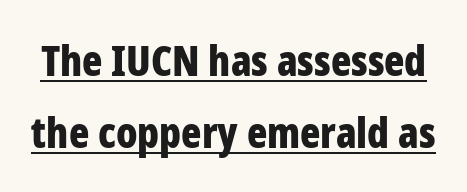
Q: Is the text bold? A: Yes.
Q: Is the text italic (slanted)? A: No, it is upright.
Q: Is the typeface a serif or a sans-serif typeface? A: Sans-serif.
Q: Is the text underlined? A: Yes.
Q: Is the spacing between letters normal or unusually wide? A: Normal.
Q: Width (condensed, normal, or wide)? A: Condensed.
Q: Stroke contrast? A: Low.
Q: x-height? A: Medium.
Q: Monospaced? A: No.
